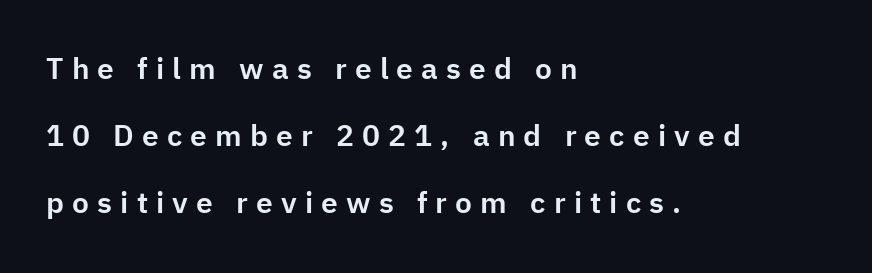
Each word looks stretched out because of the extra space between its letters. Nope, no serifs anywhere on these letters. Vertically, the passage feels expansive, rows floating well apart. The paragraph shown leans on its left margin. These lines were composed using upright roman letters.
